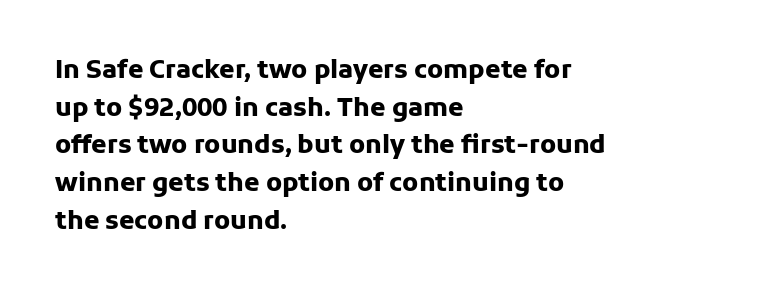
Q: Is the text bold? A: Yes.
Q: Is the text italic (slanted)? A: No, it is upright.
Q: Is the text underlined? A: No.
Q: How is the paragraph aligned? A: Left-aligned.
Q: Is the spacing between letters normal or unusually wide? A: Normal.
Q: Is the spacing between lines tight, normal or loose? A: Normal.
